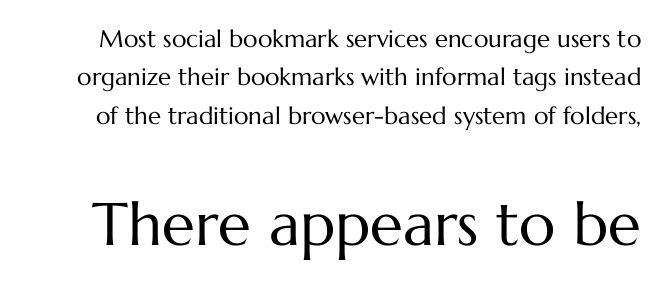
{"italic": "no", "bold": "no", "weight": "regular", "width": "normal", "stroke_contrast": "medium", "x_height": "medium", "monospaced": "no", "underline": "no", "line_spacing": "normal", "line_spacing_ratio": 1.6, "letter_spacing": "normal", "letter_spacing_em": 0.0, "larger_block": "second", "size_ratio": 2.5, "glyph_px": 60}
